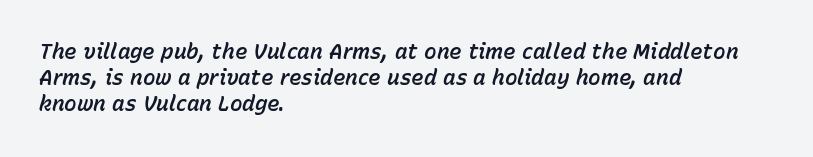
Line spacing here is normal. Type without underlining. Every row of glyphs begins at an identical x-position on the left. In terms of letterspacing, this is plain default setting. Every character sits at an angle, as italics do.
